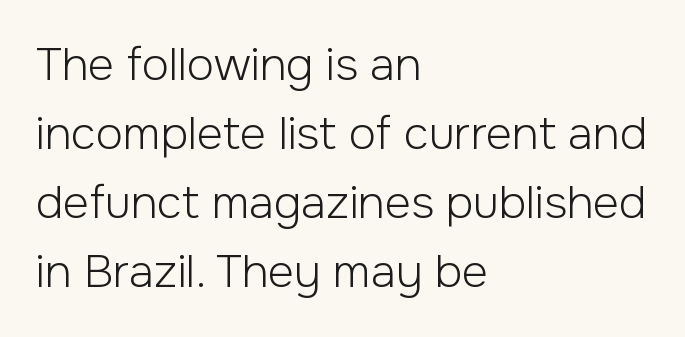
{"serif": "no", "italic": "no", "bold": "no", "weight": "light", "width": "normal", "stroke_contrast": "low", "x_height": "medium", "monospaced": "no", "underline": "no", "align": "left", "line_spacing": "normal", "line_spacing_ratio": 1.53, "letter_spacing": "normal", "letter_spacing_em": 0.0, "glyph_px": 45}
